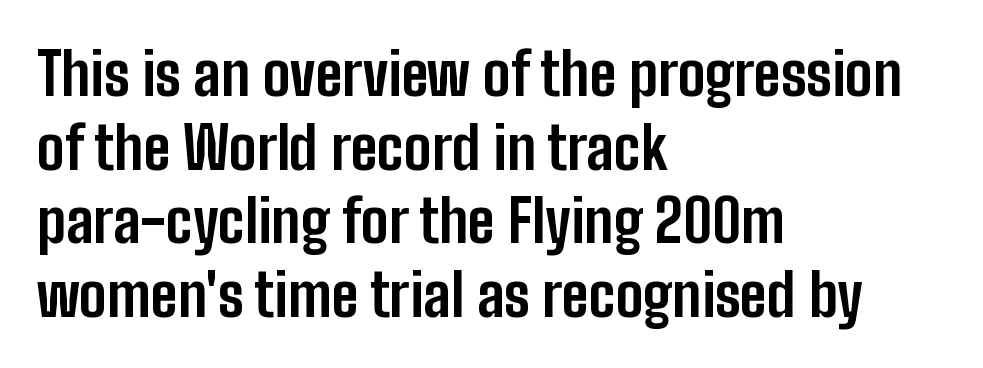
Q: Is the text bold? A: Yes.
Q: Is the text italic (slanted)? A: No, it is upright.
Q: Is the typeface a serif or a sans-serif typeface? A: Sans-serif.
Q: Is the text underlined? A: No.
Q: How is the paragraph aligned? A: Left-aligned.
Q: Is the spacing between letters normal or unusually wide? A: Normal.
Q: Is the spacing between lines tight, normal or loose? A: Normal.
Q: Width (condensed, normal, or wide)? A: Condensed.
Q: Stroke contrast? A: Low.
Q: x-height? A: Medium.
Q: Monospaced? A: No.
